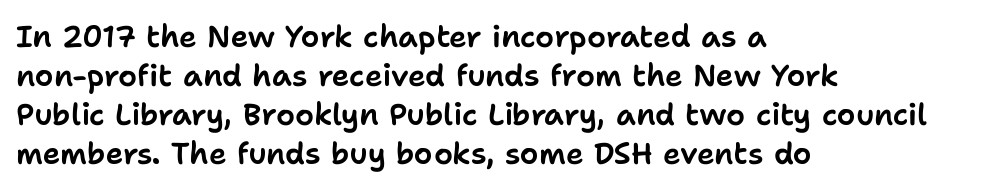
The image shows 30 px sans-serif type, upright; set left-aligned, normal line spacing (1.3x), normal letter spacing, not underlined; low stroke contrast and a medium x-height.
